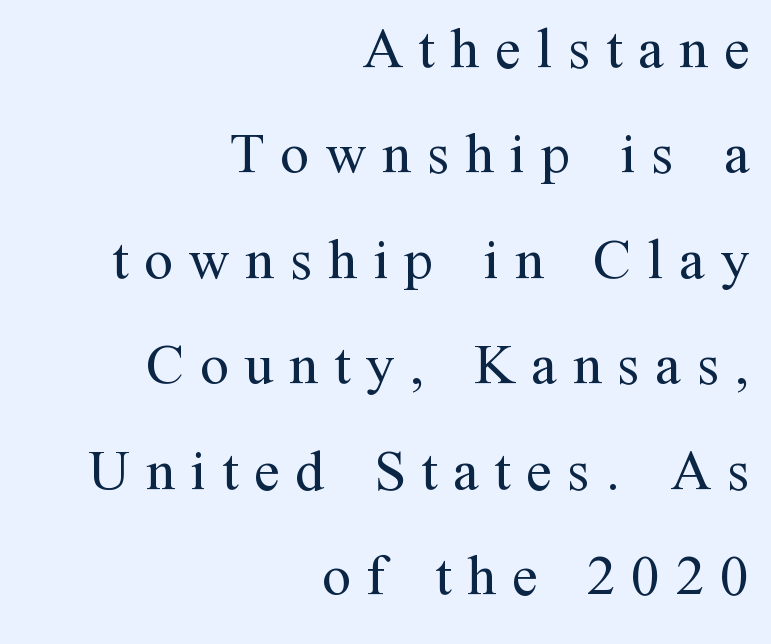
{"serif": "yes", "italic": "no", "bold": "no", "weight": "regular", "width": "normal", "stroke_contrast": "medium", "x_height": "medium", "monospaced": "no", "underline": "no", "align": "right", "line_spacing_ratio": 1.85, "letter_spacing": "wide", "letter_spacing_em": 0.28, "glyph_px": 57}
